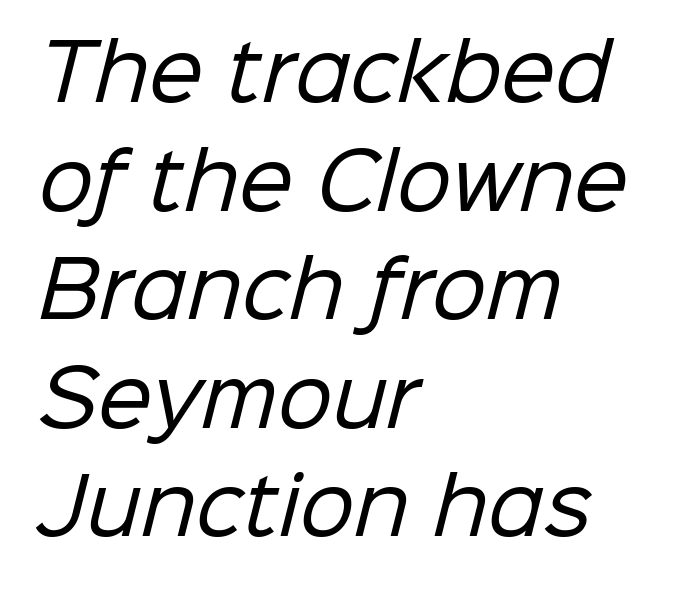
{"serif": "no", "bold": "no", "weight": "regular", "width": "normal", "stroke_contrast": "low", "x_height": "medium", "monospaced": "no", "underline": "no", "align": "left", "line_spacing": "normal", "line_spacing_ratio": 1.41, "letter_spacing": "normal", "letter_spacing_em": 0.0, "glyph_px": 77}
